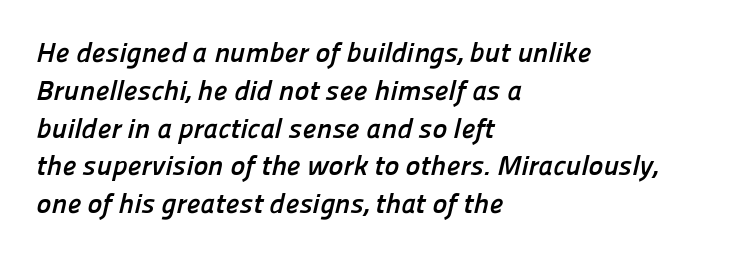
Q: Is the text bold? A: Yes.
Q: Is the typeface a serif or a sans-serif typeface? A: Sans-serif.
Q: Is the text underlined? A: No.
Q: How is the paragraph aligned? A: Left-aligned.
Q: Is the spacing between letters normal or unusually wide? A: Normal.
Q: Is the spacing between lines tight, normal or loose? A: Normal.
Q: Width (condensed, normal, or wide)? A: Normal.
Q: Stroke contrast? A: Low.
Q: x-height? A: Medium.
Q: Monospaced? A: No.
